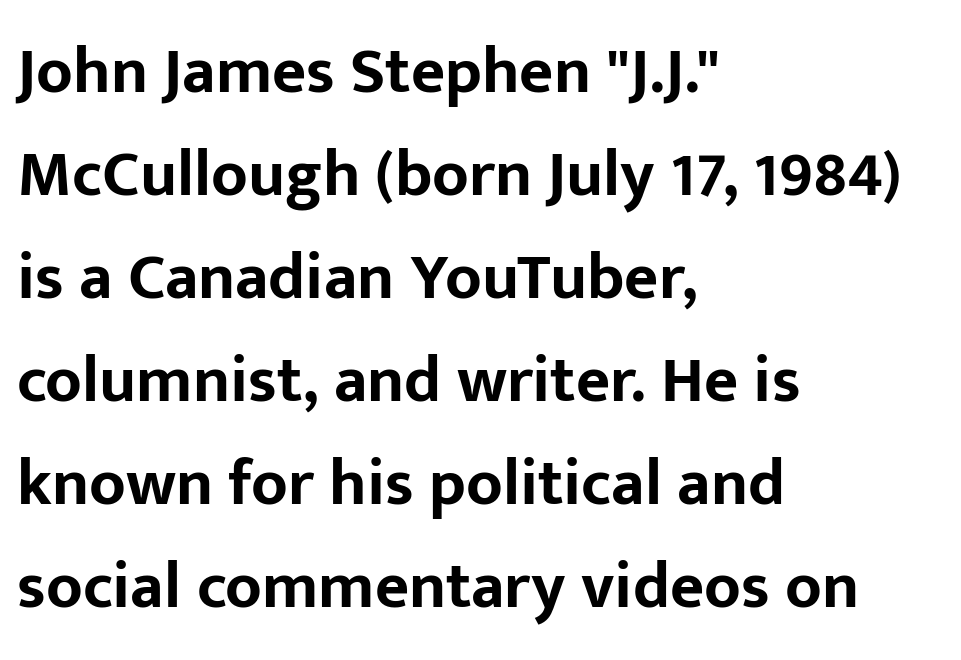
The image shows 66 px bold sans-serif type, upright; set left-aligned, normal line spacing (1.56x), normal letter spacing, not underlined; low stroke contrast and a medium x-height.
